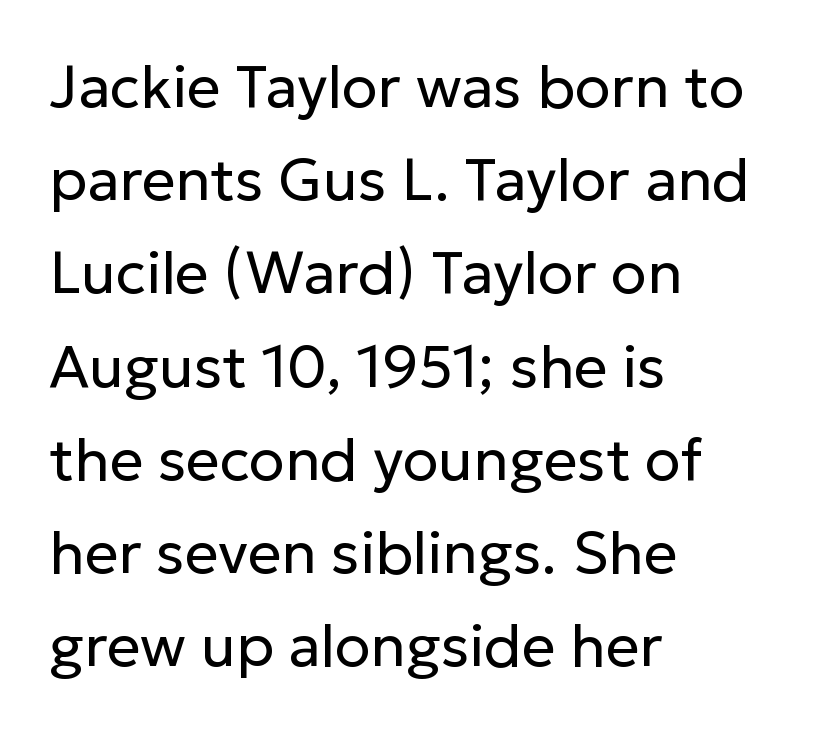
{"serif": "no", "italic": "no", "bold": "no", "weight": "regular", "width": "normal", "stroke_contrast": "low", "x_height": "medium", "monospaced": "no", "underline": "no", "align": "left", "line_spacing": "normal", "line_spacing_ratio": 1.58, "letter_spacing": "normal", "letter_spacing_em": 0.0, "glyph_px": 59}
